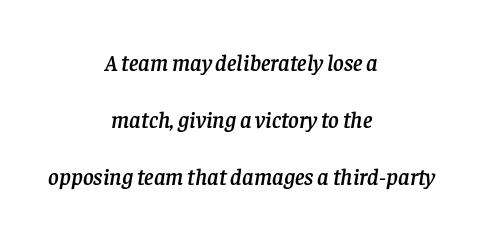
The image shows 23 px text type, italic (leaning right); set centered, loose line spacing (2.48x), normal letter spacing, not underlined.
